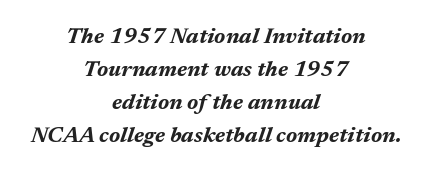
Q: Is the text bold? A: Yes.
Q: Is the text italic (slanted)? A: Yes, it leans right by about 17 degrees.
Q: Is the text underlined? A: No.
Q: How is the paragraph aligned? A: Centered.
Q: Is the spacing between letters normal or unusually wide? A: Normal.
Q: Is the spacing between lines tight, normal or loose? A: Normal.
